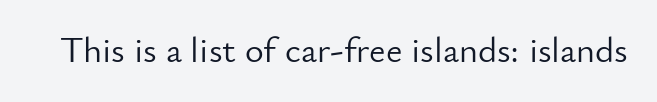
The image shows 36 px light sans-serif type, upright; set normal letter spacing, not underlined; low stroke contrast and a small x-height.
